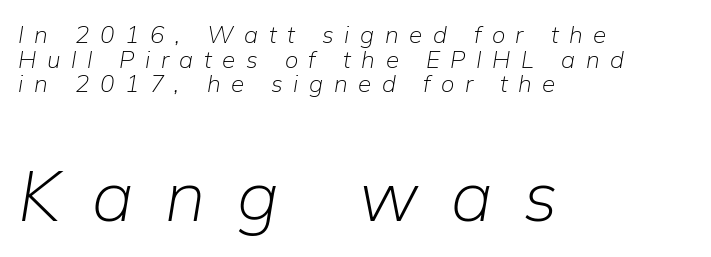
{"italic": "yes", "lean": "right", "slant_degrees": 9, "bold": "no", "weight": "light", "width": "normal", "stroke_contrast": "low", "x_height": "medium", "monospaced": "no", "underline": "no", "align": "left", "line_spacing": "tight", "line_spacing_ratio": 1.03, "letter_spacing": "wide", "letter_spacing_em": 0.44, "larger_block": "second", "size_ratio": 2.96, "glyph_px": 71}
